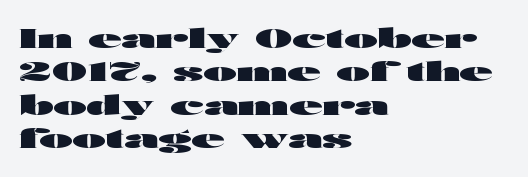
There is no visible air inserted between adjacent glyphs. Compared with a centered layout, this one pins lines to the left instead. The strokes are fattened all the way to bold. A typesetter would mark this as roman, not italic. The words here are not underlined.
